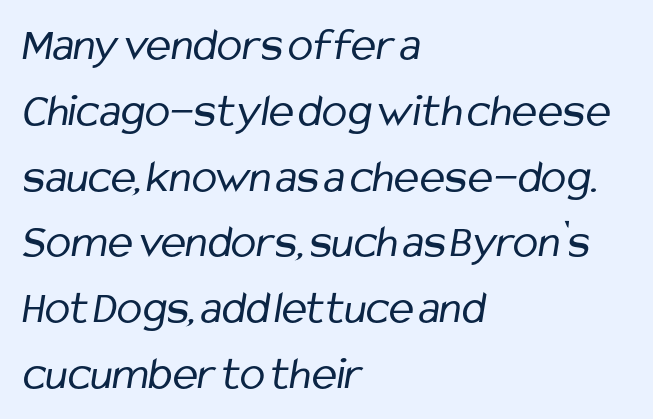
Q: Is the text bold? A: No.
Q: Is the typeface a serif or a sans-serif typeface? A: Sans-serif.
Q: Is the text underlined? A: No.
Q: How is the paragraph aligned? A: Left-aligned.
Q: Is the spacing between letters normal or unusually wide? A: Normal.
Q: Is the spacing between lines tight, normal or loose? A: Normal.
Q: Width (condensed, normal, or wide)? A: Condensed.
Q: Stroke contrast? A: Low.
Q: x-height? A: Medium.
Q: Monospaced? A: No.
